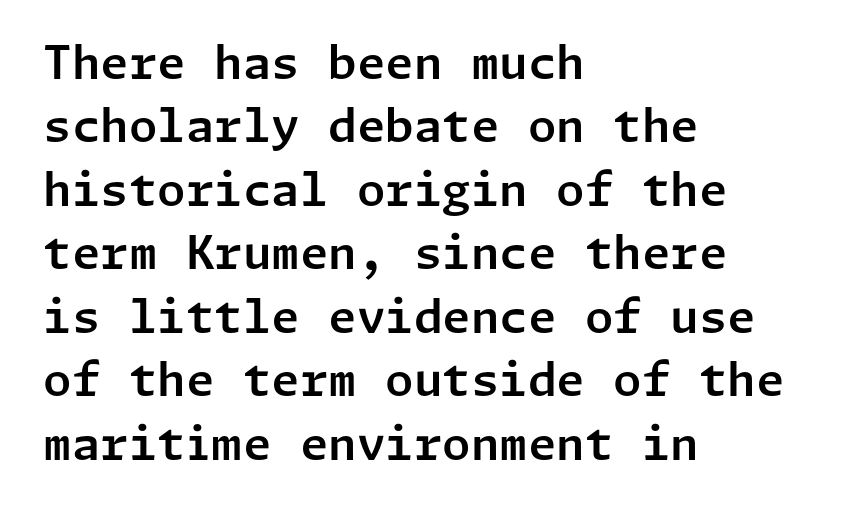
{"serif": "no", "italic": "no", "width": "normal", "stroke_contrast": "low", "x_height": "medium", "underline": "no", "align": "left", "line_spacing": "normal", "line_spacing_ratio": 1.38, "letter_spacing": "normal", "letter_spacing_em": 0.0, "glyph_px": 46}
